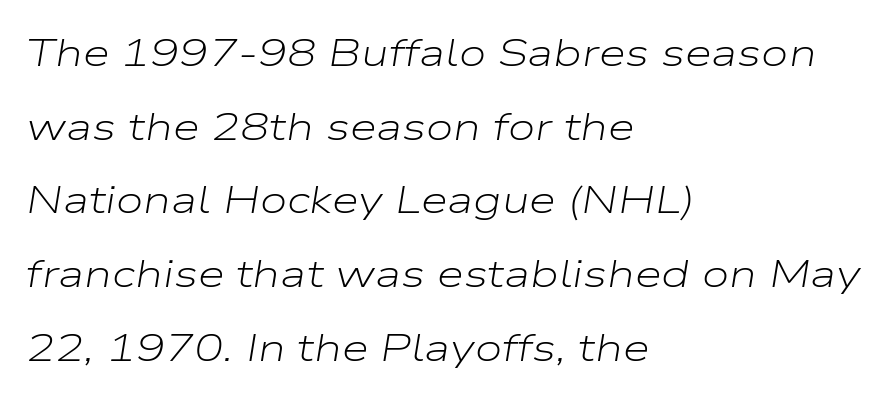
Q: Is the text bold? A: No.
Q: Is the text italic (slanted)? A: Yes, it leans right by about 9 degrees.
Q: Is the text underlined? A: No.
Q: How is the paragraph aligned? A: Left-aligned.
Q: Is the spacing between letters normal or unusually wide? A: Normal.
Q: Width (condensed, normal, or wide)? A: Wide.
Q: Stroke contrast? A: Low.
Q: x-height? A: Medium.
Q: Monospaced? A: No.
